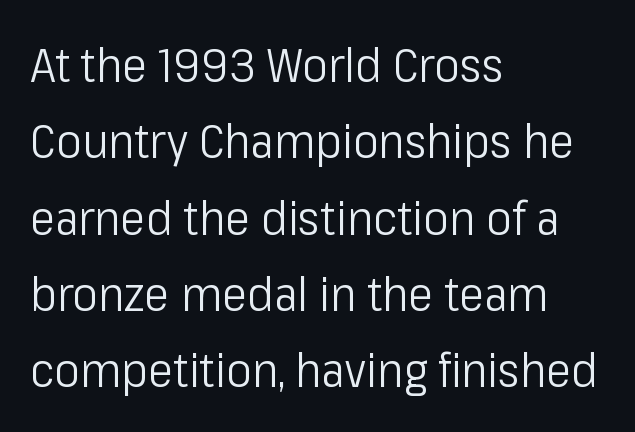
The zone under the glyphs is completely vacant. Caption: face not bold, strokes unweighted. This rendering employs a face without finishing strokes, i.e., a sans-serif. The leading is moderate, giving the passage an even texture. Line starts are locked; line ends wander. Proportional: the letters do not fall into vertical columns.
